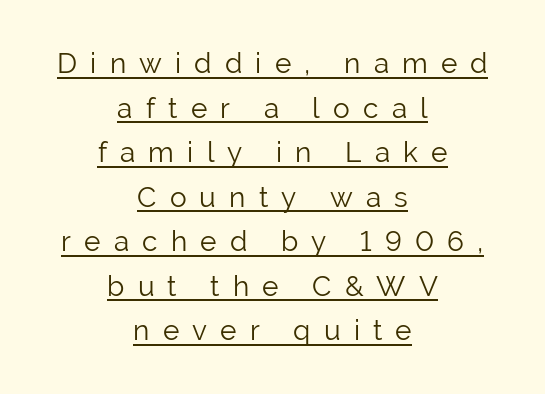
If you folded the block vertically in half, each line would mirror itself in length. The characters are drawn with everyday or finer stroke widths. Does the type have serifs? No, each stem ends abruptly. Somebody hit Ctrl+U on this one — the words are underlined. There is plenty of visible air inserted between adjacent glyphs. Whoever set this chose a conventional vertical rhythm.
